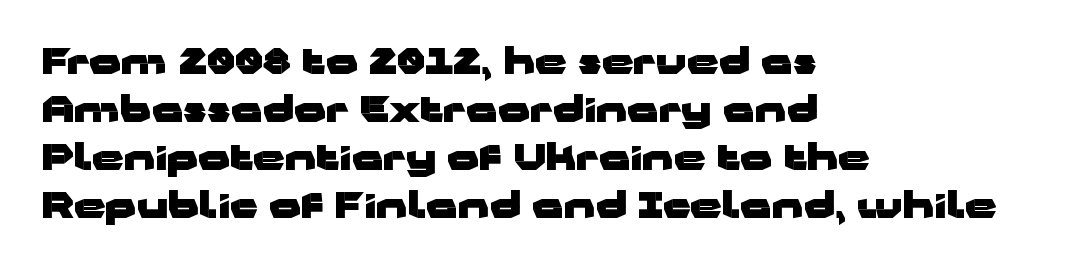
Q: Is the text bold? A: Yes.
Q: Is the text italic (slanted)? A: No, it is upright.
Q: Is the typeface a serif or a sans-serif typeface? A: Sans-serif.
Q: Is the text underlined? A: No.
Q: How is the paragraph aligned? A: Left-aligned.
Q: Is the spacing between letters normal or unusually wide? A: Normal.
Q: Is the spacing between lines tight, normal or loose? A: Normal.
Q: Width (condensed, normal, or wide)? A: Wide.
Q: Stroke contrast? A: Low.
Q: x-height? A: Medium.
Q: Monospaced? A: No.
